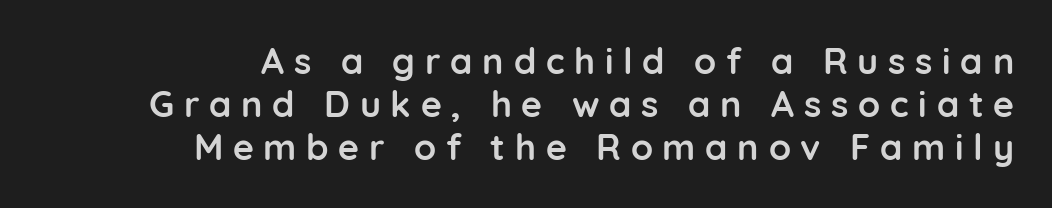
Do the letters lean? They stand straight. If you drew a ruler down the right edge, every line would touch it. Compared with typical body copy, the letter spacing here is much looser. The zone under the glyphs is completely vacant.
